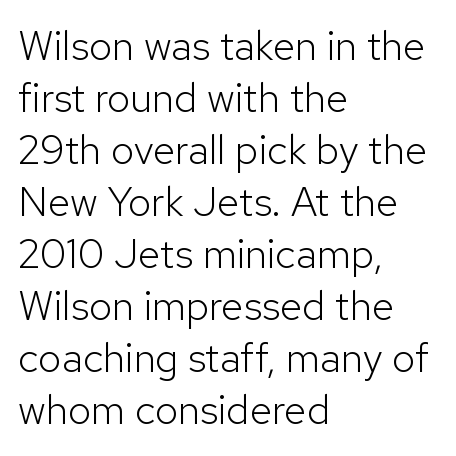
{"serif": "no", "italic": "no", "bold": "no", "weight": "light", "width": "normal", "stroke_contrast": "low", "x_height": "medium", "monospaced": "no", "underline": "no", "align": "left", "line_spacing": "normal", "line_spacing_ratio": 1.27, "letter_spacing": "normal", "letter_spacing_em": 0.0, "glyph_px": 41}
